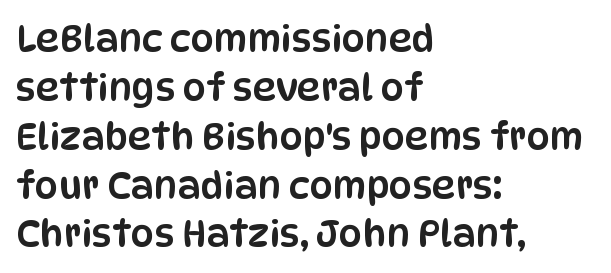
{"serif": "no", "italic": "no", "width": "condensed", "stroke_contrast": "low", "x_height": "large", "monospaced": "no", "underline": "no", "align": "left", "line_spacing": "normal", "line_spacing_ratio": 1.32, "letter_spacing": "normal", "letter_spacing_em": 0.0, "glyph_px": 37}
